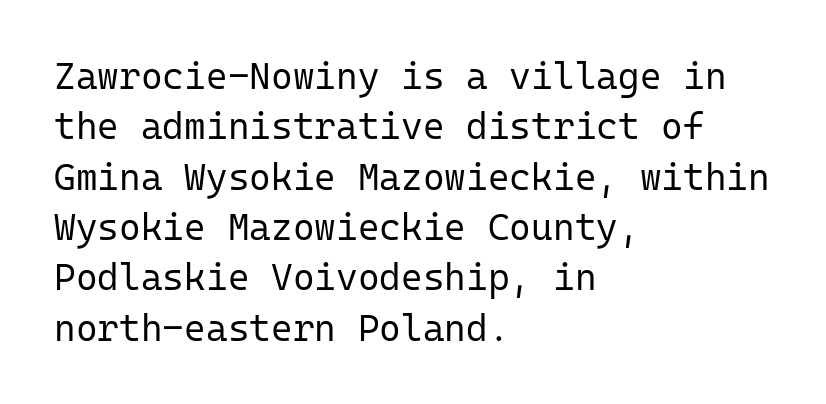
The lines in this sample share a left origin and differ only in where they stop. A bare baseline throughout the passage. These glyphs show unthickened strokes, regular width or finer. Upright lettering throughout. The horizontal fit of the characters is conventional and even. Spacing verdict: monospaced, one width for all characters.
